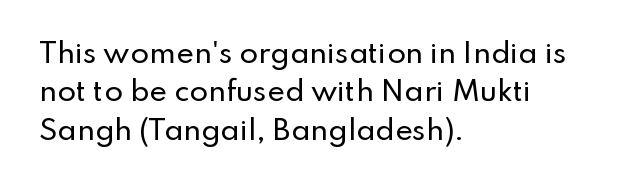
The image shows 27 px text type, upright; set left-aligned, normal line spacing (1.42x), normal letter spacing, not underlined.
